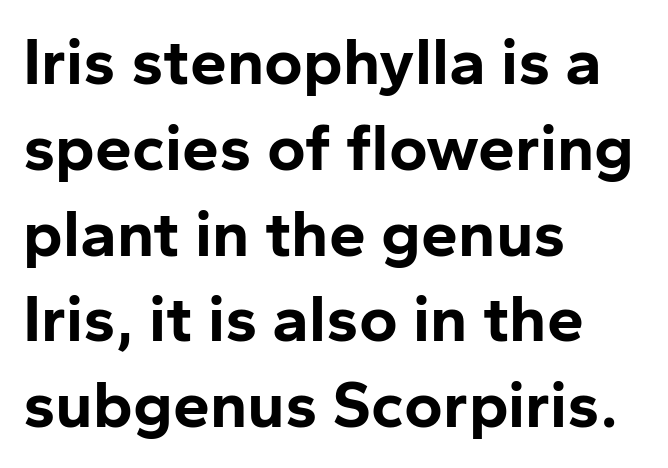
{"serif": "no", "italic": "no", "bold": "yes", "weight": "bold", "width": "normal", "stroke_contrast": "low", "x_height": "medium", "monospaced": "no", "underline": "no", "align": "left", "line_spacing": "normal", "line_spacing_ratio": 1.3, "letter_spacing": "normal", "letter_spacing_em": 0.0, "glyph_px": 66}
